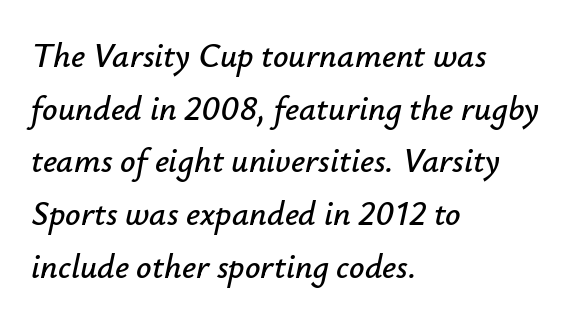
The face used here is proportionally spaced, like ordinary book or web type. The font's italic variant was chosen for this text. The passage is arranged the way most books set body copy — flush left. Each new line begins a customary step beneath the previous one. Honestly, there is no underline to notice here at all.
